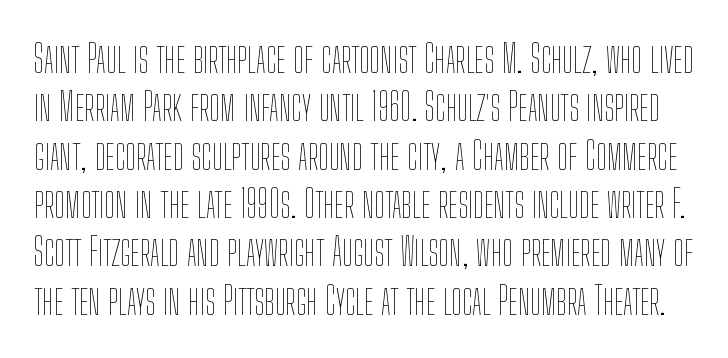
{"italic": "no", "bold": "no", "weight": "thin", "width": "condensed", "stroke_contrast": "low", "x_height": "medium", "monospaced": "no", "underline": "no", "line_spacing_ratio": 1.24, "letter_spacing": "normal", "letter_spacing_em": 0.0, "glyph_px": 39}
